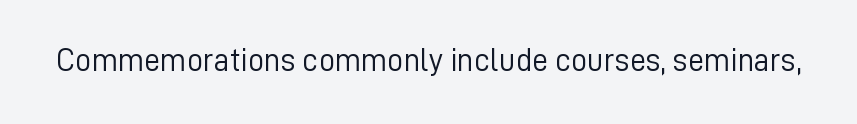
{"serif": "no", "italic": "no", "bold": "no", "weight": "light", "width": "normal", "stroke_contrast": "low", "x_height": "medium", "monospaced": "no", "underline": "no", "letter_spacing": "normal", "letter_spacing_em": 0.0, "glyph_px": 32}
